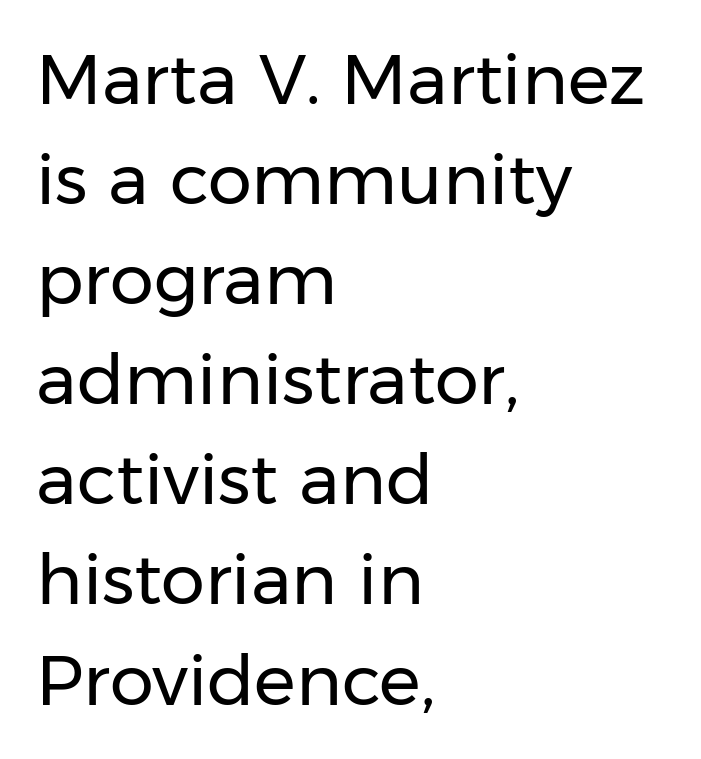
Q: Is the text bold? A: No.
Q: Is the text italic (slanted)? A: No, it is upright.
Q: Is the typeface a serif or a sans-serif typeface? A: Sans-serif.
Q: Is the text underlined? A: No.
Q: How is the paragraph aligned? A: Left-aligned.
Q: Is the spacing between letters normal or unusually wide? A: Normal.
Q: Is the spacing between lines tight, normal or loose? A: Normal.
Q: Width (condensed, normal, or wide)? A: Normal.
Q: Stroke contrast? A: Low.
Q: x-height? A: Medium.
Q: Monospaced? A: No.
